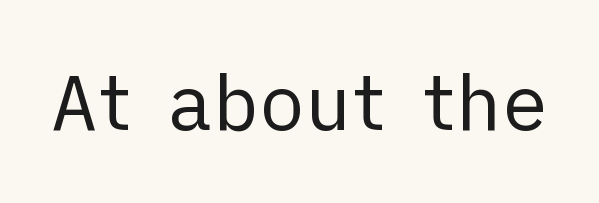
The typeface has the unassuming heft of standard copy or less. In terms of posture, this sample is upright. Students, note that the glyphs here touch the page at normal intervals. A clean baseline with only descenders dipping below it.
